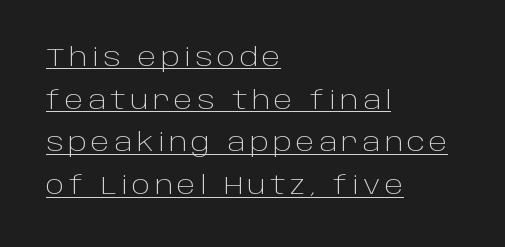
Q: Is the text bold? A: No.
Q: Is the text italic (slanted)? A: No, it is upright.
Q: Is the text underlined? A: Yes.
Q: How is the paragraph aligned? A: Left-aligned.
